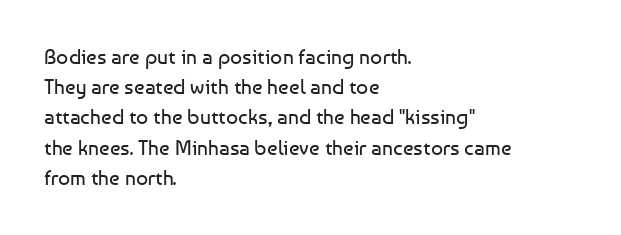
{"italic": "no", "bold": "no", "underline": "no", "align": "left", "line_spacing": "normal", "line_spacing_ratio": 1.44, "letter_spacing": "normal", "letter_spacing_em": 0.0, "glyph_px": 21}
